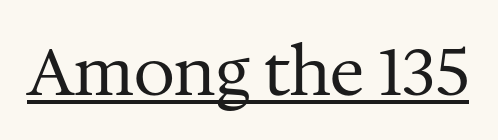
{"serif": "yes", "italic": "no", "bold": "no", "weight": "regular", "width": "normal", "stroke_contrast": "medium", "x_height": "medium", "monospaced": "no", "underline": "yes", "letter_spacing": "normal", "letter_spacing_em": 0.0, "glyph_px": 66}
